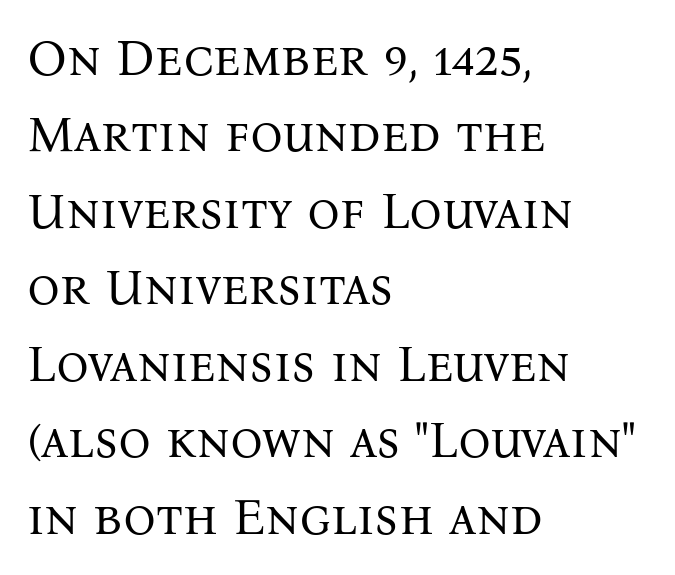
Q: Is the text bold? A: No.
Q: Is the text italic (slanted)? A: No, it is upright.
Q: Is the typeface a serif or a sans-serif typeface? A: Serif.
Q: Is the text underlined? A: No.
Q: How is the paragraph aligned? A: Left-aligned.
Q: Is the spacing between letters normal or unusually wide? A: Normal.
Q: Is the spacing between lines tight, normal or loose? A: Normal.
Q: Width (condensed, normal, or wide)? A: Normal.
Q: Stroke contrast? A: Medium.
Q: x-height? A: Medium.
Q: Monospaced? A: No.
